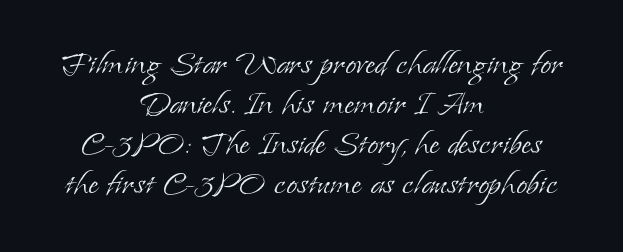
Q: Is the text bold? A: No.
Q: Is the text italic (slanted)? A: Yes.
Q: Is the typeface a serif or a sans-serif typeface? A: Serif.
Q: Is the text underlined? A: No.
Q: How is the paragraph aligned? A: Centered.
Q: Is the spacing between letters normal or unusually wide? A: Normal.
Q: Is the spacing between lines tight, normal or loose? A: Tight.
Q: Width (condensed, normal, or wide)? A: Normal.
Q: Stroke contrast? A: Low.
Q: x-height? A: Small.
Q: Monospaced? A: No.
